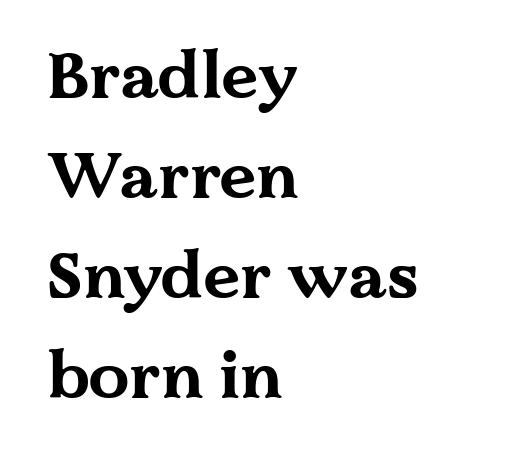
Type style note: has serifs. Default kerning and tracking; the words read as compact shapes. Do the characters align in a grid? No, the font is proportional. Style check: upright. Thick stems and heavy bowls — unmistakably bold. The compositor pushed each line to the left boundary.
